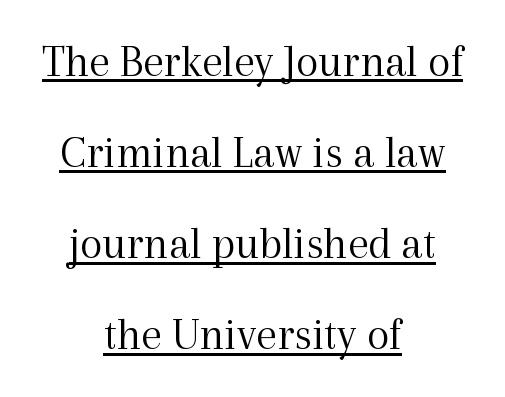
Vertically, the passage feels expansive, rows floating well apart. Proportional: the letters do not fall into vertical columns. You can see a thin bar hugging the bottom of the glyphs. Little horizontal feet cap the strokes, marking this as serif type. The letterforms sit at book weight or below. In CSS terms this would be text-align: center.
